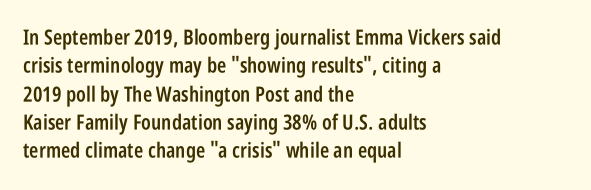
{"italic": "no", "bold": "semi", "underline": "no", "align": "left", "line_spacing": "normal", "line_spacing_ratio": 1.35, "letter_spacing": "normal", "letter_spacing_em": 0.0, "glyph_px": 21}
